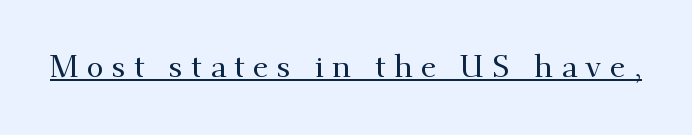
Character widths vary here, with narrow letters taking less room than wide ones. The letters stand upright; this is a roman face. This rendering employs a face with finishing strokes, i.e., a serif. Compared with undecorated copy, this sample adds a rule below the words.
